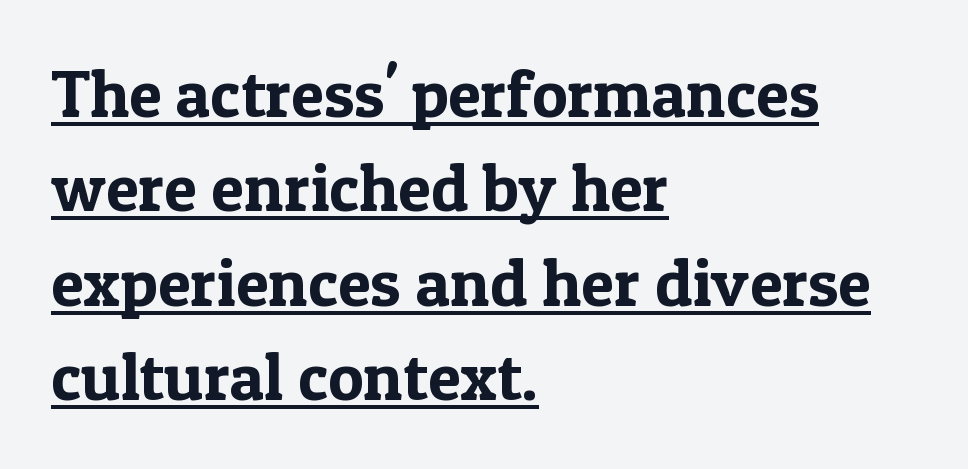
Q: Is the text italic (slanted)? A: No, it is upright.
Q: Is the typeface a serif or a sans-serif typeface? A: Serif.
Q: Is the text underlined? A: Yes.
Q: How is the paragraph aligned? A: Left-aligned.
Q: Is the spacing between letters normal or unusually wide? A: Normal.
Q: Is the spacing between lines tight, normal or loose? A: Normal.
Q: Width (condensed, normal, or wide)? A: Normal.
Q: x-height? A: Medium.
Q: Monospaced? A: No.
